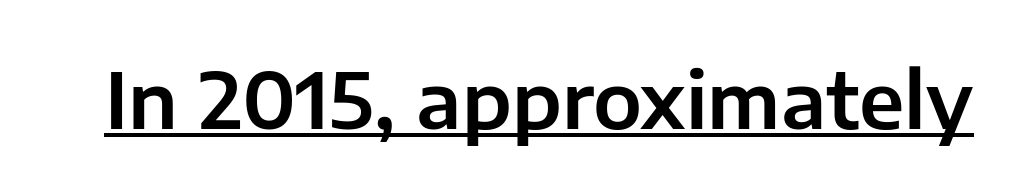
The image shows 78 px sans-serif type, upright; set normal letter spacing, underlined; low stroke contrast and a medium x-height.
